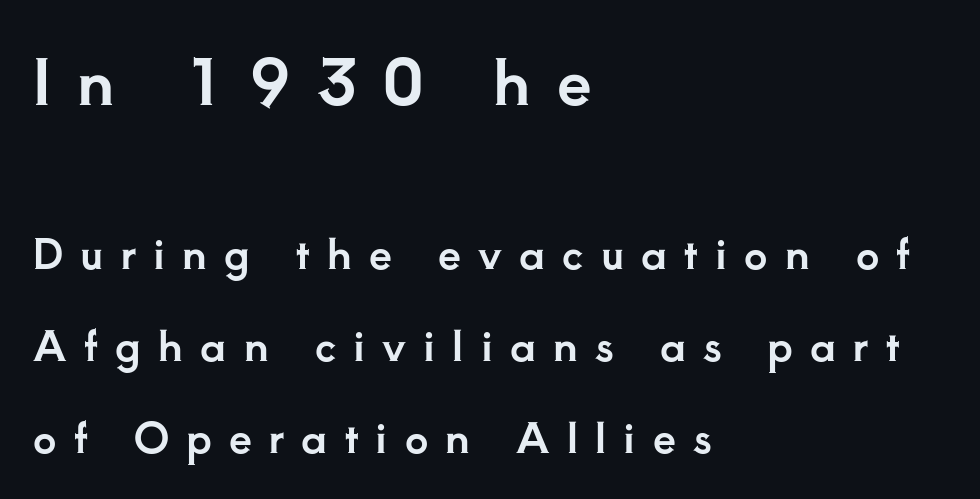
The image shows 62 px serif type, upright; set left-aligned, loose line spacing (2.24x), unusually wide letter spacing (+0.42 em), not underlined; the first (top) block is 1.51x larger; low stroke contrast and a small x-height.
